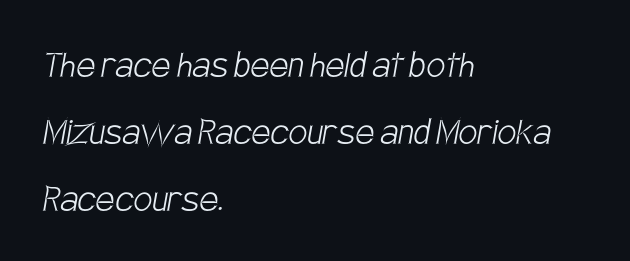
{"serif": "no", "bold": "no", "weight": "light", "width": "condensed", "stroke_contrast": "low", "x_height": "large", "monospaced": "no", "underline": "no", "align": "left", "line_spacing": "normal", "line_spacing_ratio": 1.59, "letter_spacing": "normal", "letter_spacing_em": 0.0, "glyph_px": 42}
